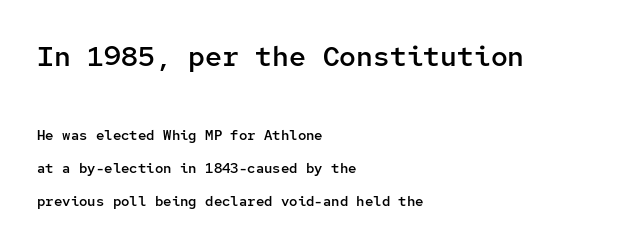
{"serif": "no", "italic": "no", "bold": "semi", "weight": "semibold", "width": "normal", "stroke_contrast": "low", "x_height": "medium", "monospaced": "yes", "underline": "no", "align": "left", "line_spacing": "loose", "line_spacing_ratio": 2.35, "letter_spacing": "normal", "letter_spacing_em": 0.0, "larger_block": "first", "size_ratio": 2.0, "glyph_px": 28}
